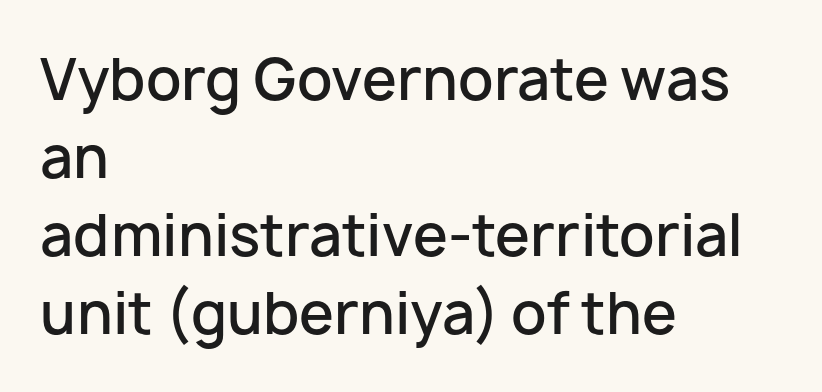
The type sits square on the baseline with zero lean. The typesetting leans somewhat heavy: a semibold. Here the designer chose a conventional face with non-uniform glyph widths. All the whitespace from short lines collects on the right.
